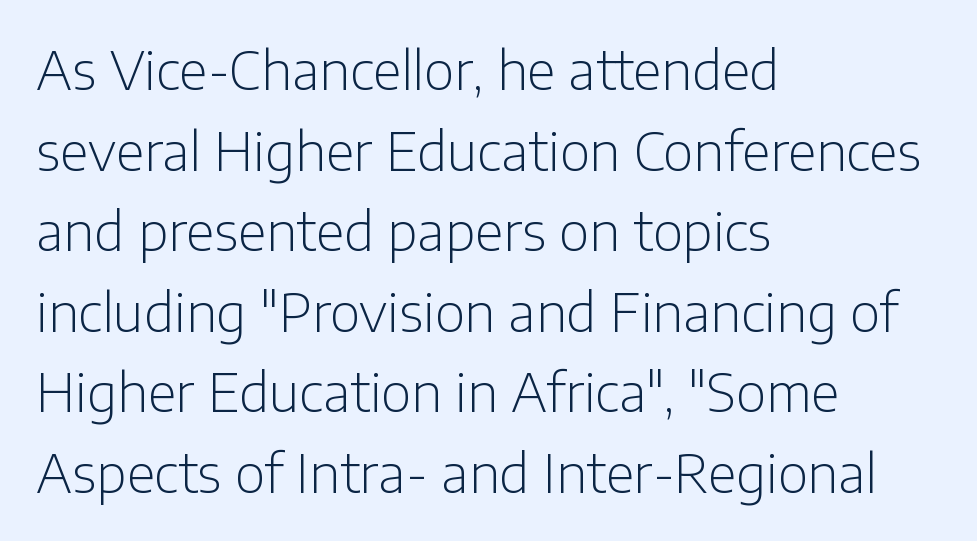
{"serif": "no", "italic": "no", "bold": "no", "weight": "light", "width": "normal", "stroke_contrast": "low", "x_height": "medium", "monospaced": "no", "underline": "no", "align": "left", "line_spacing": "normal", "line_spacing_ratio": 1.55, "letter_spacing": "normal", "letter_spacing_em": 0.0, "glyph_px": 52}
